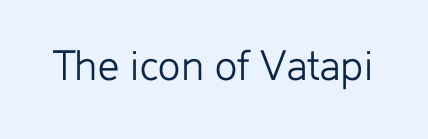
{"serif": "no", "italic": "no", "bold": "no", "weight": "light", "width": "normal", "stroke_contrast": "low", "x_height": "medium", "monospaced": "no", "underline": "no", "letter_spacing": "normal", "letter_spacing_em": 0.0, "glyph_px": 47}
